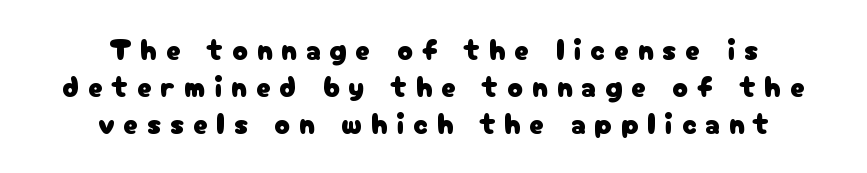
{"serif": "no", "italic": "no", "width": "normal", "stroke_contrast": "low", "x_height": "medium", "monospaced": "no", "underline": "no", "align": "center", "line_spacing": "normal", "line_spacing_ratio": 1.28, "letter_spacing": "wide", "letter_spacing_em": 0.31, "glyph_px": 29}
